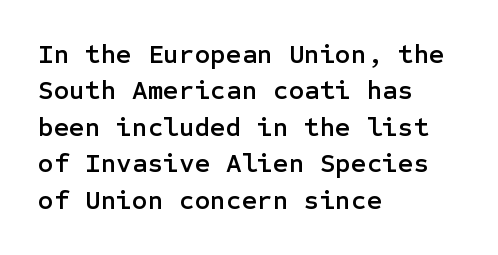
{"italic": "no", "underline": "no", "align": "left", "line_spacing": "normal", "line_spacing_ratio": 1.35, "letter_spacing": "normal", "letter_spacing_em": 0.0, "glyph_px": 27}
